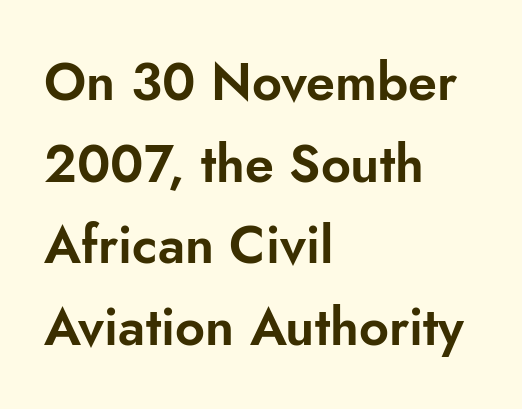
If you drew a line through each stem, it would be perfectly vertical. Between one letter and the next there's only the usual sliver of space. This sample has the flowing, uneven cadence of proportional lettering. The leading is moderate, giving the passage an even texture.
